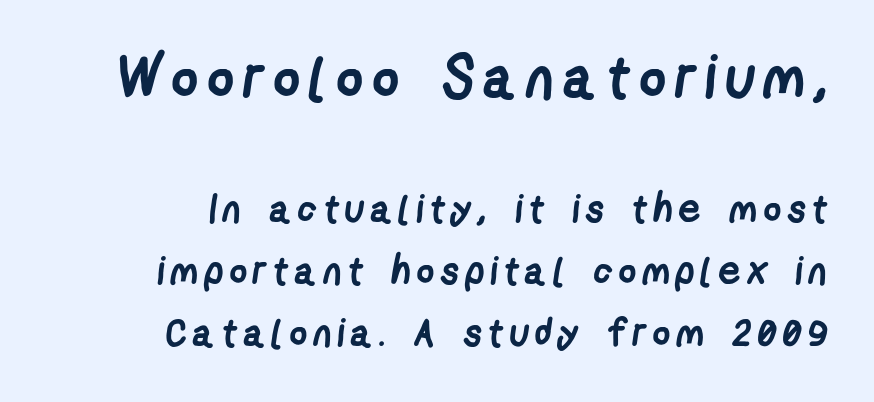
The passage shown is emphatically bold. The lines sit at an ordinary, default distance from one another. The initial chunk of copy outweighs the following chunk in type size. Beneath every word, the page is bare. Do the characters align in a grid? No, the font is proportional. What kind of face is this? One without serifs — a sans.
